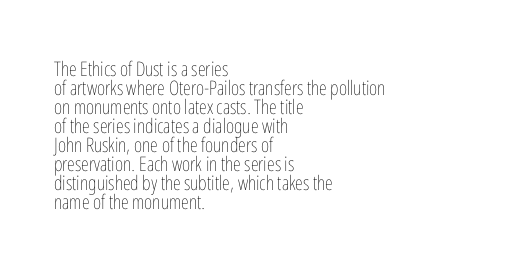
The image shows 20 px text type, upright; set left-aligned, tight line spacing (0.95x), normal letter spacing, not underlined.
